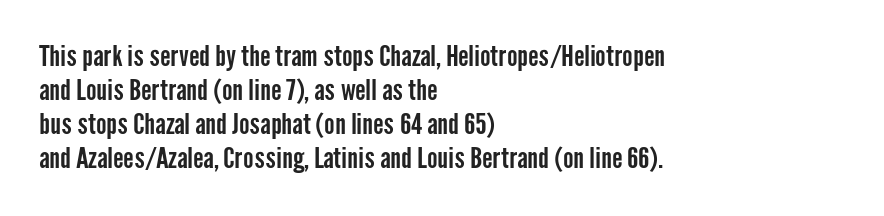
The image shows 28 px condensed sans-serif type, upright; set left-aligned, line spacing 1.22x, normal letter spacing, not underlined; low stroke contrast and a medium x-height.
